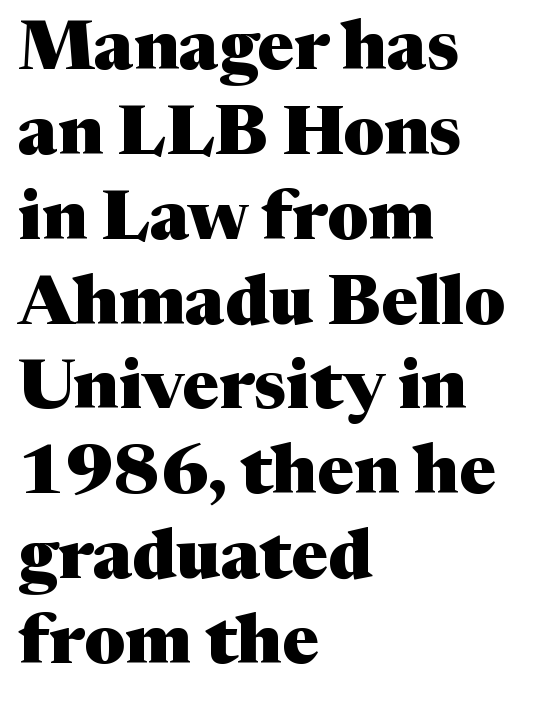
{"serif": "yes", "italic": "no", "bold": "yes", "weight": "heavy", "width": "normal", "stroke_contrast": "medium", "x_height": "medium", "monospaced": "no", "underline": "no", "align": "left", "line_spacing_ratio": 1.23, "letter_spacing": "normal", "letter_spacing_em": 0.0, "glyph_px": 69}
